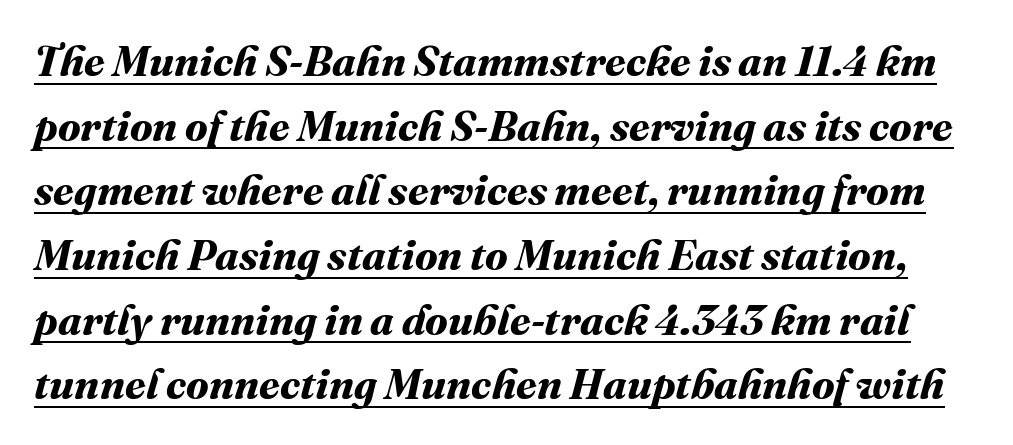
Q: Is the text bold? A: Yes.
Q: Is the text underlined? A: Yes.
Q: Is the spacing between letters normal or unusually wide? A: Normal.
Q: Is the spacing between lines tight, normal or loose? A: Normal.
Q: Width (condensed, normal, or wide)? A: Normal.
Q: Stroke contrast? A: Medium.
Q: x-height? A: Medium.
Q: Monospaced? A: No.
